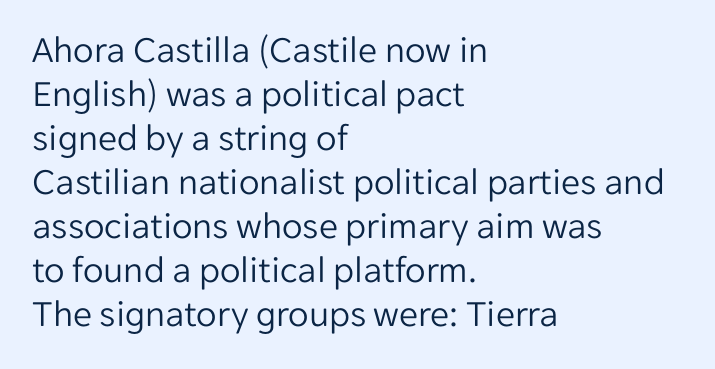
The image shows 38 px light sans-serif type, upright; set left-aligned, line spacing 1.16x, normal letter spacing, not underlined; low stroke contrast and a medium x-height.
